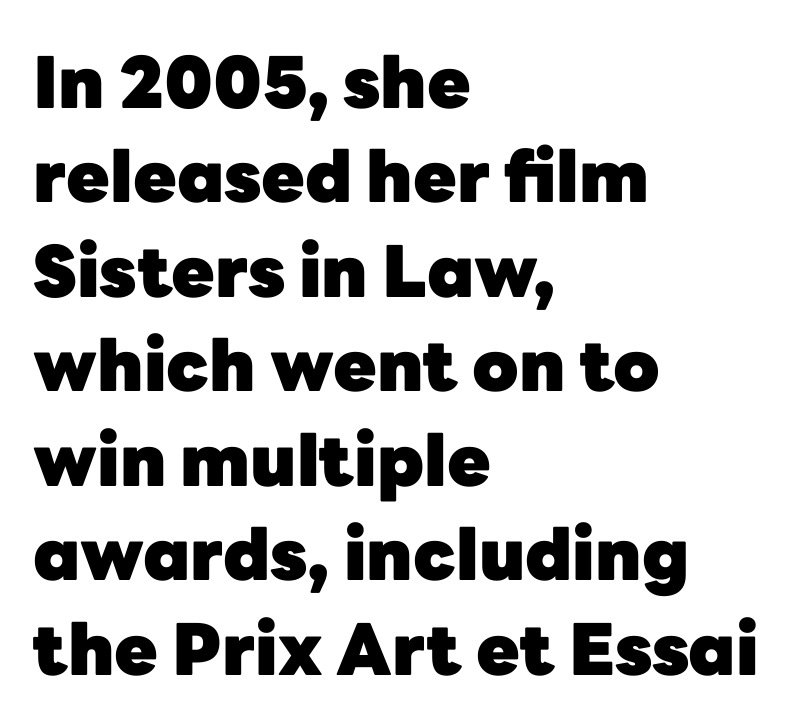
The image shows 71 px heavy sans-serif type, upright; set left-aligned, normal line spacing (1.33x), normal letter spacing, not underlined; low stroke contrast and a medium x-height.
